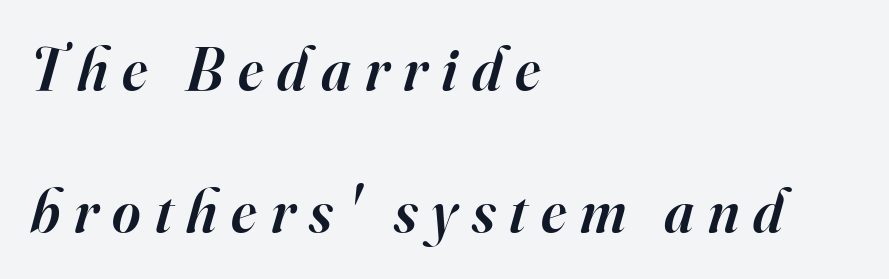
The image shows 61 px semibold serif type, italic (leaning right); set left-aligned, loose line spacing (2.33x), unusually wide letter spacing (+0.23 em), not underlined; high stroke contrast and a small x-height.
